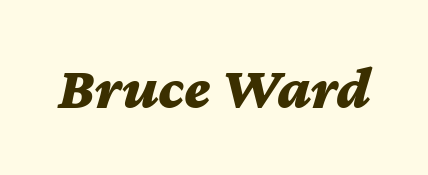
{"italic": "yes", "lean": "right", "slant_degrees": 12, "bold": "yes", "weight": "bold", "width": "wide", "stroke_contrast": "medium", "x_height": "medium", "monospaced": "no", "underline": "no", "letter_spacing": "normal", "letter_spacing_em": 0.0, "glyph_px": 60}
